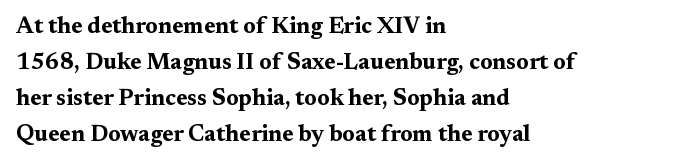
The image shows 23 px bold type, upright; set left-aligned, normal line spacing (1.56x), normal letter spacing, not underlined.
